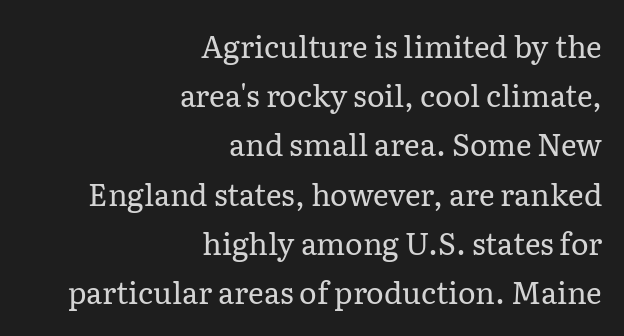
The image shows 30 px regular-weight serif type, upright; set right-aligned, normal line spacing (1.64x), normal letter spacing, not underlined; low stroke contrast and a medium x-height.
